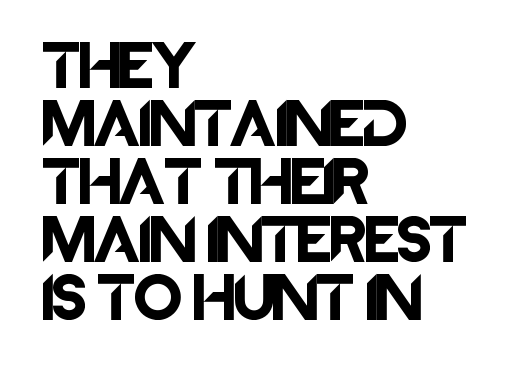
Q: Is the text italic (slanted)? A: No, it is upright.
Q: Is the typeface a serif or a sans-serif typeface? A: Sans-serif.
Q: Is the text underlined? A: No.
Q: How is the paragraph aligned? A: Left-aligned.
Q: Is the spacing between letters normal or unusually wide? A: Normal.
Q: Width (condensed, normal, or wide)? A: Normal.
Q: Stroke contrast? A: Low.
Q: x-height? A: Large.
Q: Monospaced? A: No.
